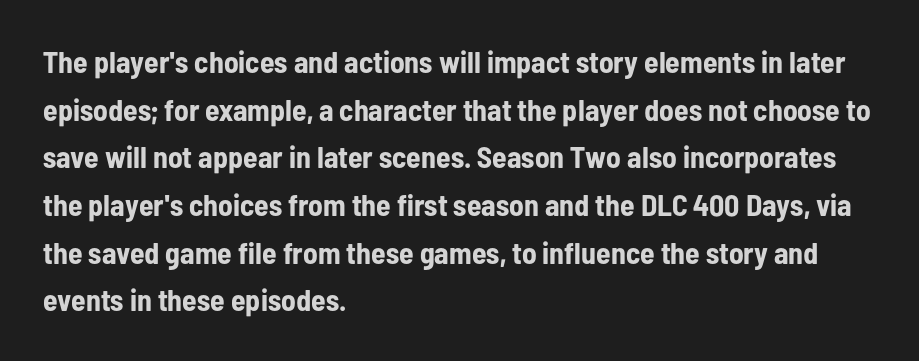
Q: Is the text bold? A: Yes.
Q: Is the text italic (slanted)? A: No, it is upright.
Q: Is the typeface a serif or a sans-serif typeface? A: Sans-serif.
Q: Is the text underlined? A: No.
Q: How is the paragraph aligned? A: Left-aligned.
Q: Is the spacing between letters normal or unusually wide? A: Normal.
Q: Is the spacing between lines tight, normal or loose? A: Normal.
Q: Width (condensed, normal, or wide)? A: Condensed.
Q: Stroke contrast? A: Low.
Q: x-height? A: Medium.
Q: Monospaced? A: No.
